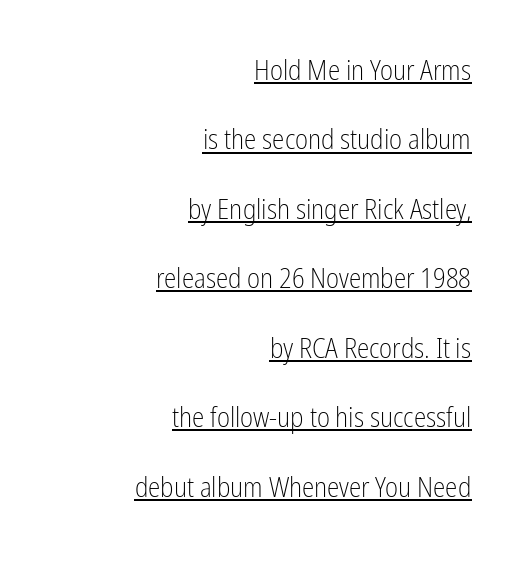
Compared with a flush-left layout, this one pins lines to the opposite, right side. Default kerning and tracking; the words read as compact shapes. What decoration does the sample have? An underline. The face used here is proportionally spaced, like ordinary book or web type.
